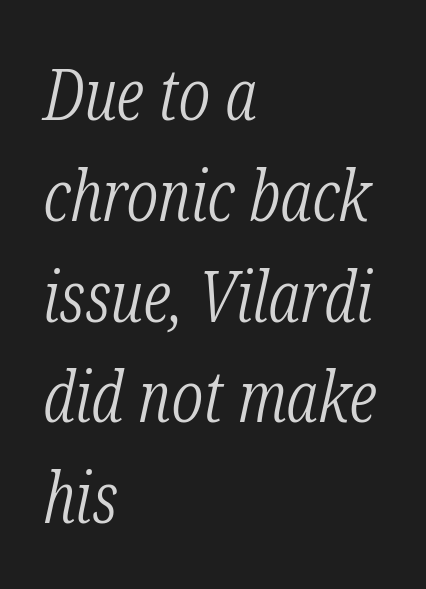
The image shows 72 px light, condensed serif type, italic (leaning right); set left-aligned, normal line spacing (1.4x), normal letter spacing, not underlined; low stroke contrast and a medium x-height.
